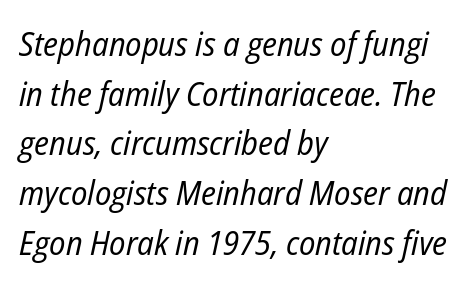
The image shows 34 px regular-weight, condensed type, italic (leaning right); set left-aligned, normal line spacing (1.46x), normal letter spacing, not underlined; low stroke contrast and a medium x-height.
